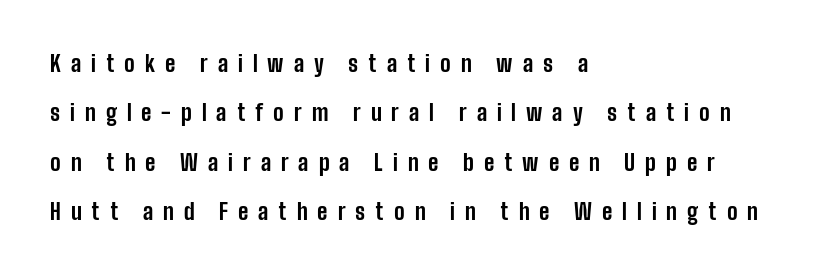
The image shows 22 px bold type, upright; set left-aligned, loose line spacing (2.25x), unusually wide letter spacing (+0.45 em), not underlined.
